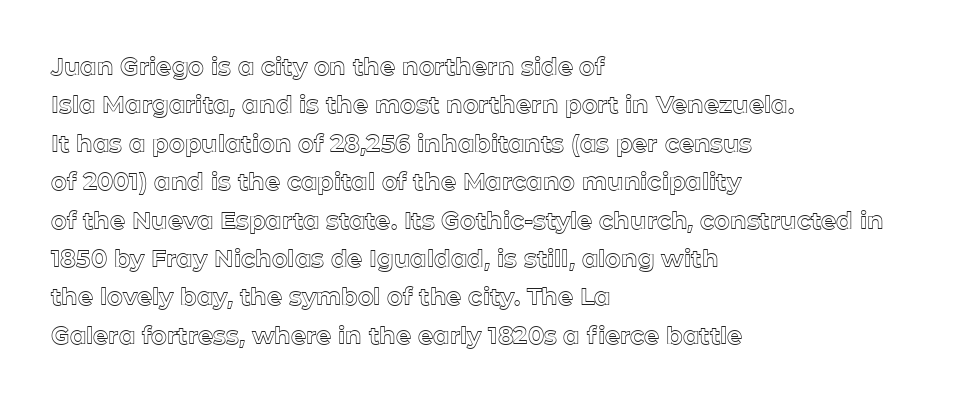
{"italic": "no", "underline": "no", "align": "left", "line_spacing": "normal", "line_spacing_ratio": 1.6, "letter_spacing": "normal", "letter_spacing_em": 0.0, "glyph_px": 24}
